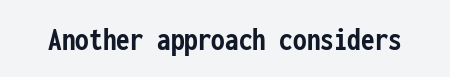
The image shows 34 px semibold, condensed sans-serif type, upright, monospaced; set normal letter spacing, not underlined; low stroke contrast and a medium x-height.
